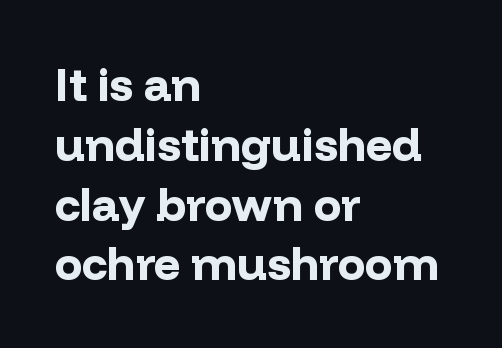
{"serif": "no", "italic": "no", "bold": "yes", "weight": "bold", "width": "normal", "stroke_contrast": "low", "x_height": "medium", "monospaced": "no", "underline": "no", "align": "left", "line_spacing": "normal", "line_spacing_ratio": 1.3, "letter_spacing": "normal", "letter_spacing_em": 0.0, "glyph_px": 46}
